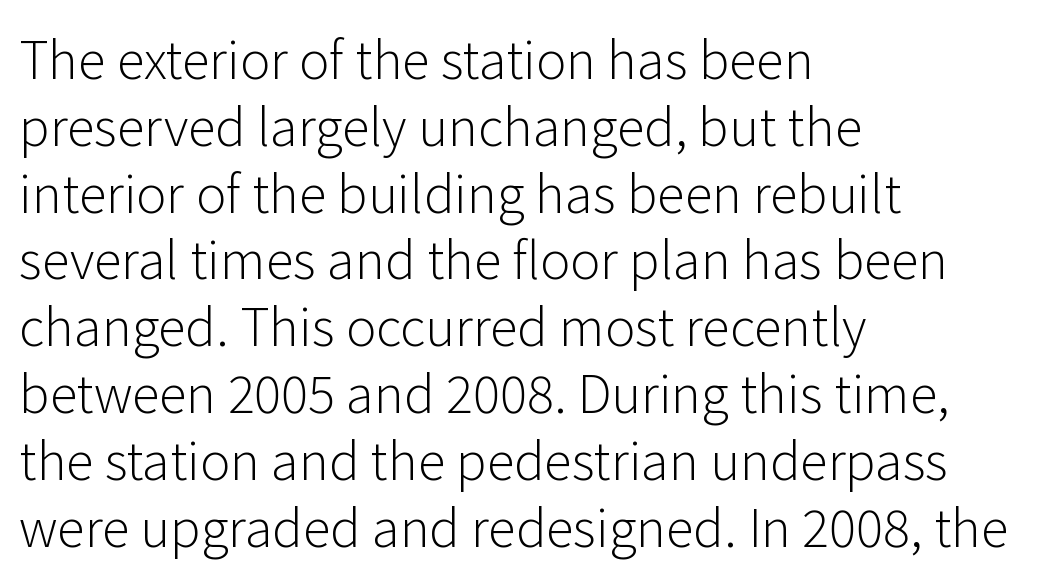
Q: Is the text bold? A: No.
Q: Is the text italic (slanted)? A: No, it is upright.
Q: Is the typeface a serif or a sans-serif typeface? A: Sans-serif.
Q: Is the text underlined? A: No.
Q: How is the paragraph aligned? A: Left-aligned.
Q: Is the spacing between letters normal or unusually wide? A: Normal.
Q: Is the spacing between lines tight, normal or loose? A: Normal.
Q: Width (condensed, normal, or wide)? A: Normal.
Q: Stroke contrast? A: Low.
Q: x-height? A: Medium.
Q: Monospaced? A: No.
